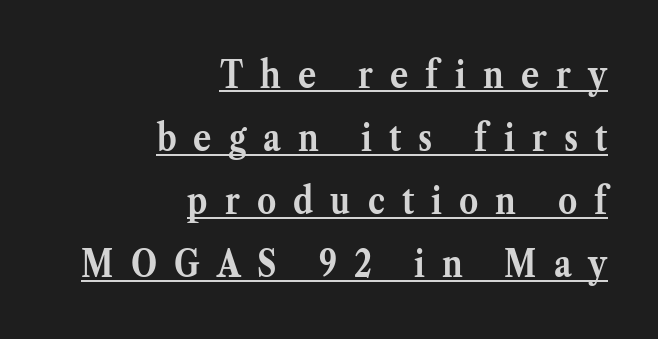
{"serif": "yes", "italic": "no", "bold": "yes", "weight": "semibold", "width": "normal", "stroke_contrast": "medium", "x_height": "medium", "monospaced": "no", "underline": "yes", "align": "right", "line_spacing": "normal", "line_spacing_ratio": 1.66, "letter_spacing": "wide", "letter_spacing_em": 0.45, "glyph_px": 38}
